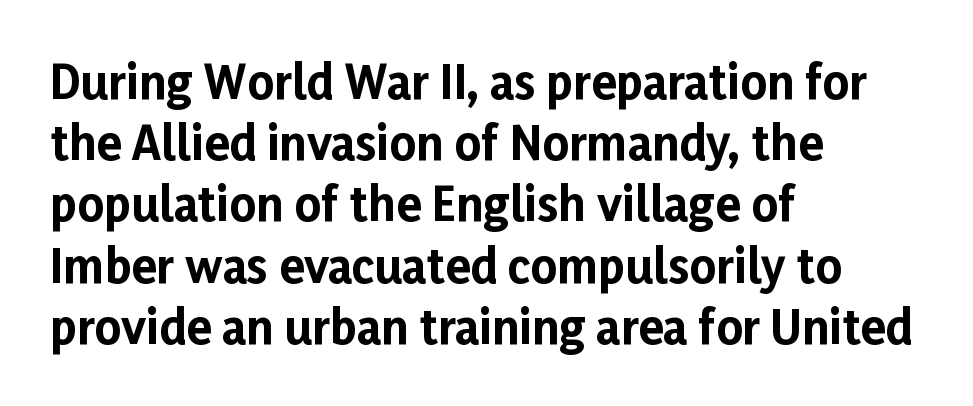
Examine the stroke ends and you'll find no serifs. Designer's note — italics off, roman on. Each row of text sits above clean, open space. The rendering uses a moderate line-height, typical for paragraphs. Is this a fixed-width face? No — the glyphs have proportional, varying widths.
